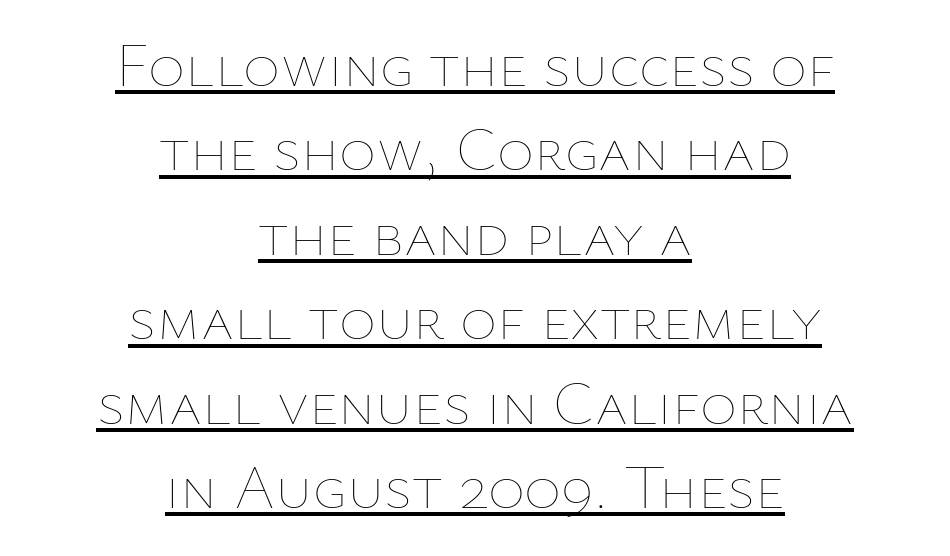
Q: Is the text bold? A: No.
Q: Is the text italic (slanted)? A: No, it is upright.
Q: Is the text underlined? A: Yes.
Q: How is the paragraph aligned? A: Centered.
Q: Is the spacing between letters normal or unusually wide? A: Normal.
Q: Is the spacing between lines tight, normal or loose? A: Normal.
Q: Width (condensed, normal, or wide)? A: Normal.
Q: Stroke contrast? A: Low.
Q: x-height? A: Medium.
Q: Monospaced? A: No.
